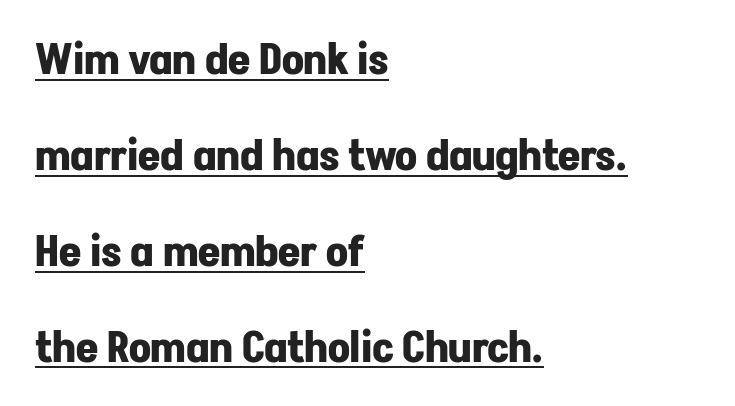
The image shows 43 px bold sans-serif type, upright; set left-aligned, loose line spacing (2.23x), normal letter spacing, underlined; low stroke contrast and a medium x-height.
